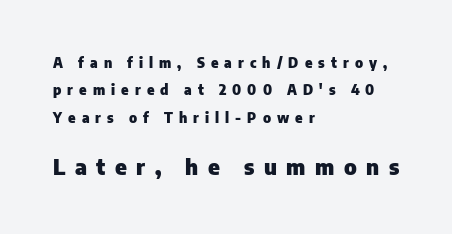
Ordinary non-slanted type is in use. There is plenty of visible air inserted between adjacent glyphs. These lines stack with their left ends in a neat column. The vertical gap from one line to the next is large.
